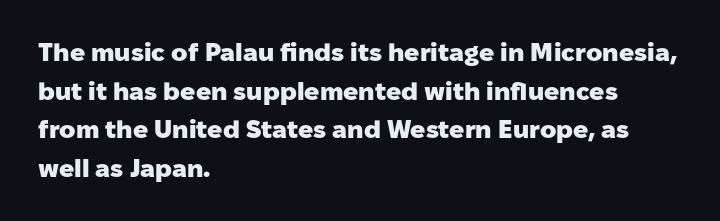
The image shows 25 px bold type, upright; set left-aligned, normal line spacing (1.55x), normal letter spacing, not underlined.
